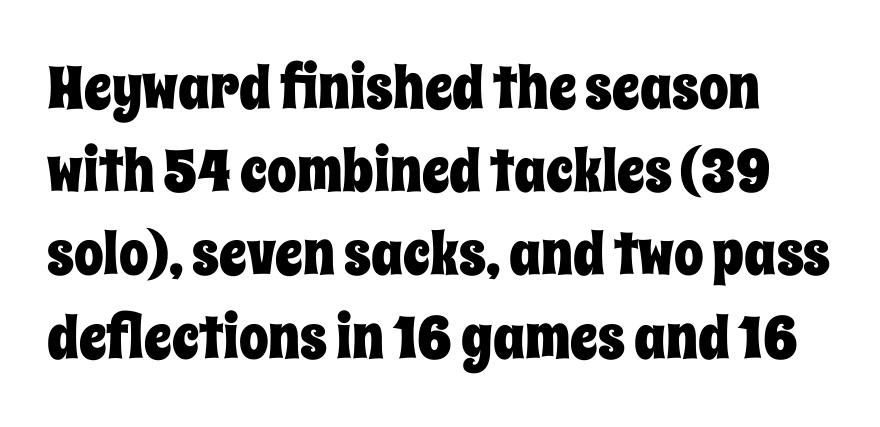
Q: Is the text italic (slanted)? A: No, it is upright.
Q: Is the text underlined? A: No.
Q: Is the spacing between letters normal or unusually wide? A: Normal.
Q: Is the spacing between lines tight, normal or loose? A: Normal.
Q: Width (condensed, normal, or wide)? A: Condensed.
Q: Stroke contrast? A: Low.
Q: x-height? A: Large.
Q: Monospaced? A: No.
